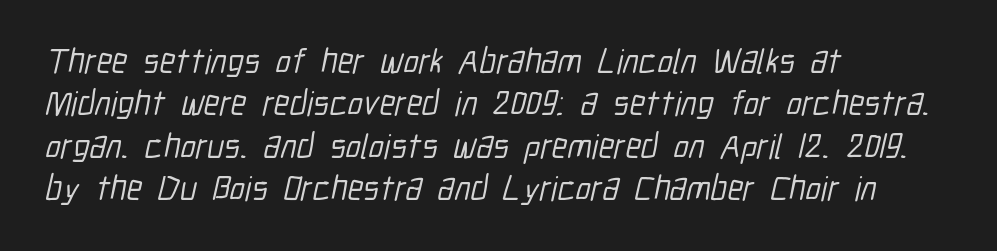
{"serif": "no", "width": "condensed", "stroke_contrast": "low", "x_height": "medium", "monospaced": "no", "underline": "no", "align": "left", "line_spacing_ratio": 1.21, "letter_spacing": "normal", "letter_spacing_em": 0.0, "glyph_px": 35}
